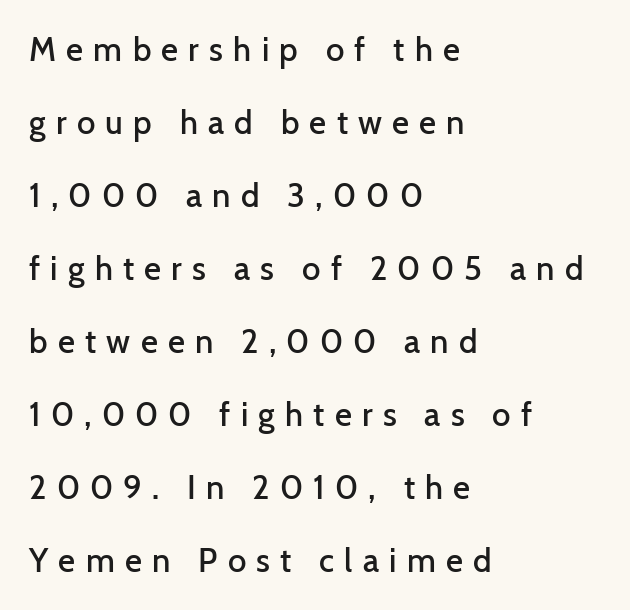
Q: Is the text bold? A: Semi-bold.
Q: Is the text italic (slanted)? A: No, it is upright.
Q: Is the typeface a serif or a sans-serif typeface? A: Sans-serif.
Q: Is the text underlined? A: No.
Q: How is the paragraph aligned? A: Left-aligned.
Q: Is the spacing between letters normal or unusually wide? A: Unusually wide.
Q: Is the spacing between lines tight, normal or loose? A: Loose.
Q: Width (condensed, normal, or wide)? A: Normal.
Q: Stroke contrast? A: Low.
Q: x-height? A: Medium.
Q: Monospaced? A: No.
